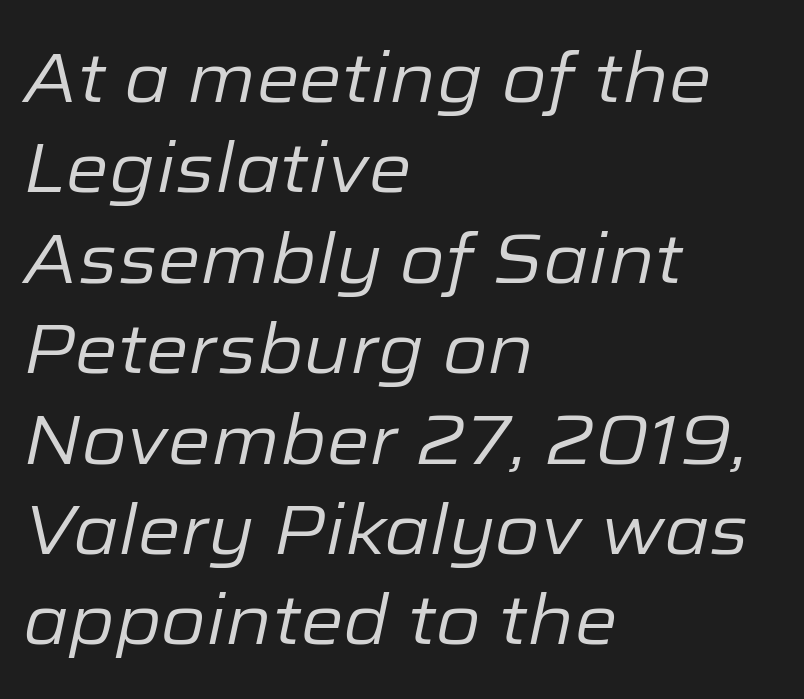
The image shows 69 px regular-weight type, italic (leaning right); set left-aligned, normal line spacing (1.31x), normal letter spacing, not underlined; low stroke contrast and a medium x-height.
